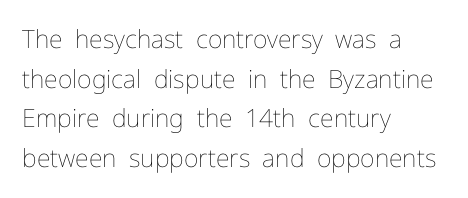
The image shows 25 px text type, upright; set left-aligned, normal line spacing (1.59x), normal letter spacing, not underlined.
